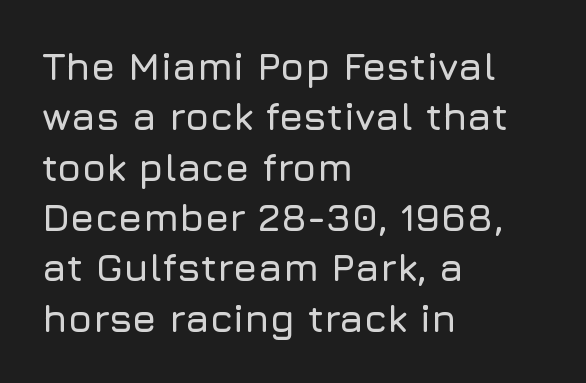
The image shows 39 px sans-serif type, upright; set left-aligned, normal line spacing (1.29x), normal letter spacing, not underlined; low stroke contrast and a medium x-height.
